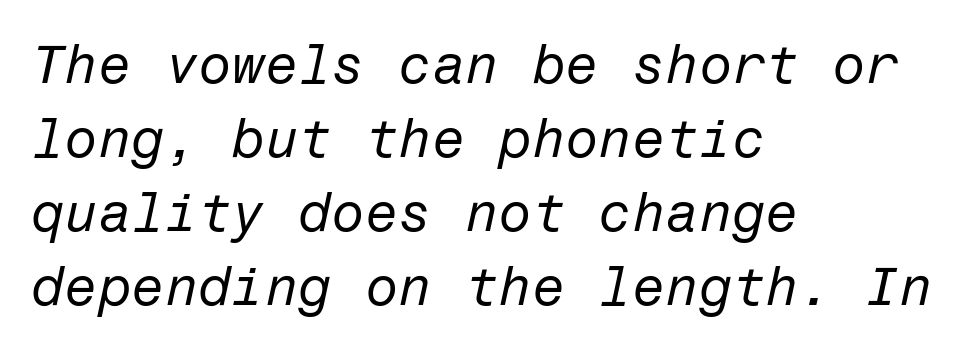
The image shows 54 px regular-weight type, italic (leaning right); set left-aligned, normal line spacing (1.37x), normal letter spacing, not underlined; low stroke contrast and a medium x-height.
